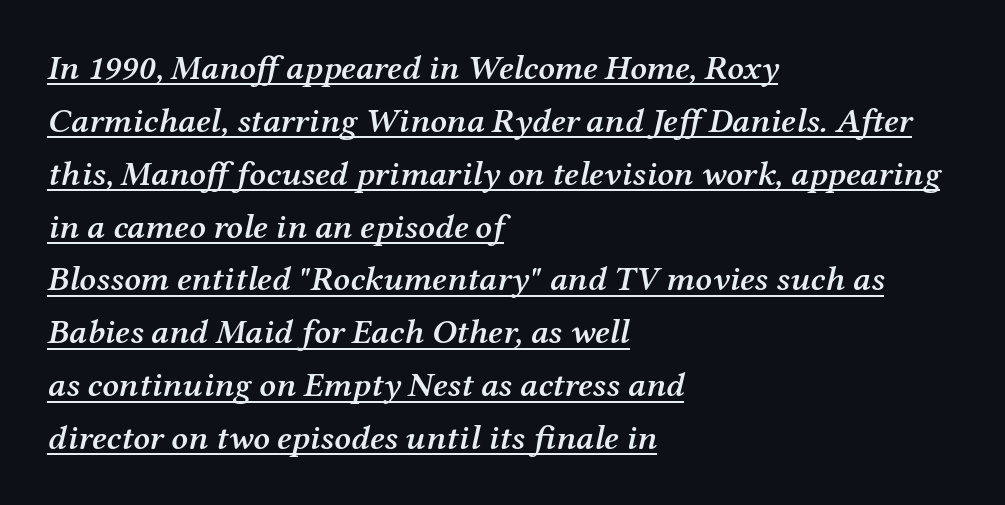
Semibold letterforms, between regular and bold. Each letter keeps its own natural width here, so spacing adapts to shape. These lines stack with their left ends in a neat column. The passage shown leans; its letterforms are oblique. Letter spacing: default.
